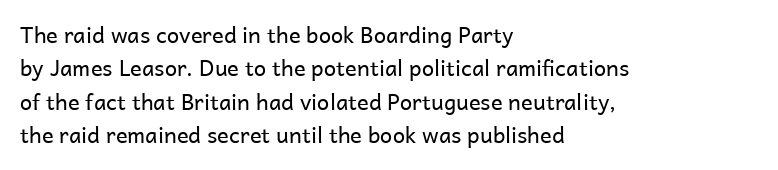
Summary of vertical rhythm: regular, with standard interline spacing. No extra ink here — the face is not bold. Quick note: not italic, upright. Horizontal alignment here is leftward, the default for most running prose.
